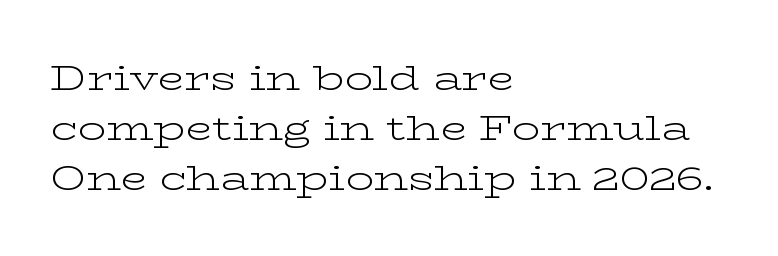
{"serif": "yes", "italic": "no", "bold": "no", "weight": "light", "width": "wide", "stroke_contrast": "low", "x_height": "medium", "monospaced": "no", "underline": "no", "align": "left", "line_spacing": "normal", "line_spacing_ratio": 1.43, "letter_spacing": "normal", "letter_spacing_em": 0.0, "glyph_px": 35}
